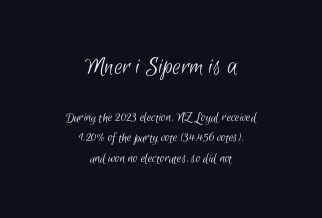
The image shows 26 px text type; set centered, normal line spacing (1.44x), normal letter spacing, not underlined; the first (top) block is 1.86x larger.
